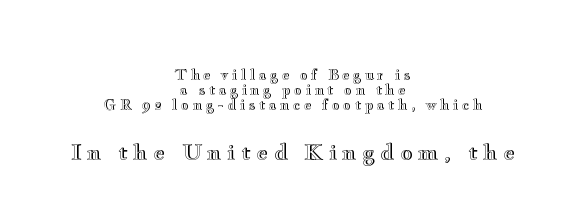
The image shows 22 px text type, upright; set centered, tight line spacing (1.07x), unusually wide letter spacing (+0.25 em), not underlined; the second (bottom) block is 1.57x larger.
